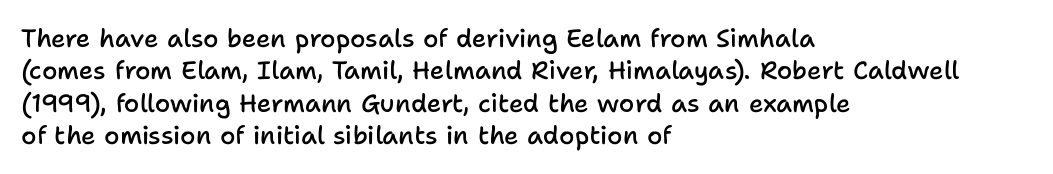
The type is set solid horizontally, with unmodified tracking. Check the space under the baseline: it is left empty. In terms of weight, the rendering is demibold, just under bold. This is the regular roman posture of the typeface.
